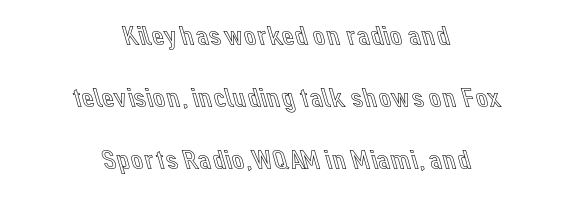
The zone under the glyphs is completely vacant. How are the letters spaced? Ordinarily, with no added tracking. The typesetter chose a symmetrical, centered arrangement here. Vertical spacing — loose.
